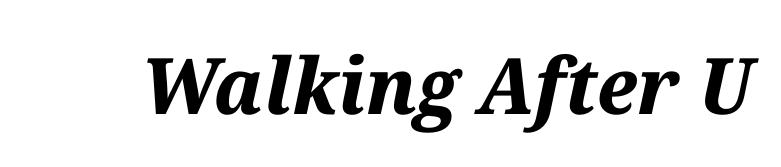
The image shows 78 px bold type, italic (leaning right); set normal letter spacing, not underlined; medium stroke contrast and a medium x-height.
